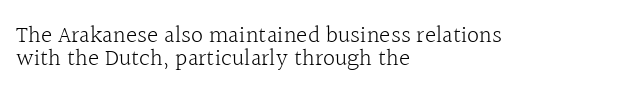
{"italic": "no", "bold": "no", "underline": "no", "align": "left", "line_spacing": "tight", "line_spacing_ratio": 0.96, "letter_spacing": "normal", "letter_spacing_em": 0.0, "glyph_px": 24}
